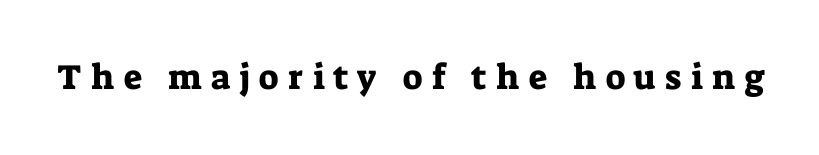
Q: Is the text italic (slanted)? A: No, it is upright.
Q: Is the typeface a serif or a sans-serif typeface? A: Serif.
Q: Is the text underlined? A: No.
Q: Is the spacing between letters normal or unusually wide? A: Unusually wide.
Q: Width (condensed, normal, or wide)? A: Normal.
Q: Stroke contrast? A: Low.
Q: x-height? A: Medium.
Q: Monospaced? A: No.
